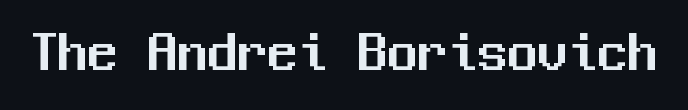
The image shows 60 px sans-serif type, upright, monospaced; set normal letter spacing, not underlined; medium stroke contrast and a medium x-height.
